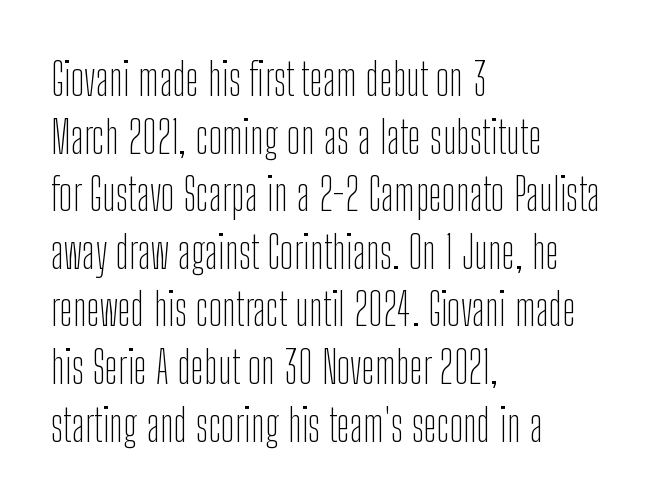
The paragraph has a hard left edge and a soft right edge. Vertical stems look standard width or narrower in stroke. Does the lettering tilt? It doesn't — this is upright. Beneath every word, the page is bare.
